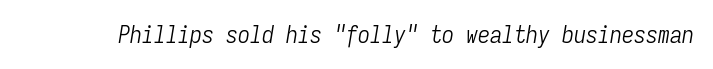
The image shows 24 px text type, italic (leaning right); set normal letter spacing, not underlined.
